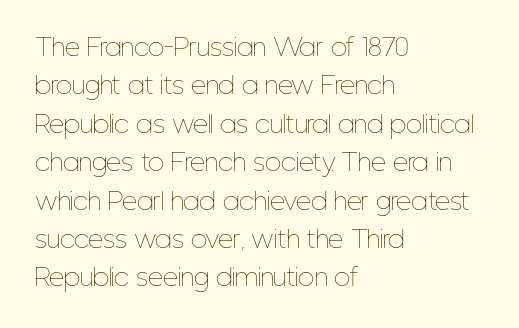
The image shows 24 px text type, upright; set left-aligned, normal line spacing (1.6x), normal letter spacing, not underlined.
